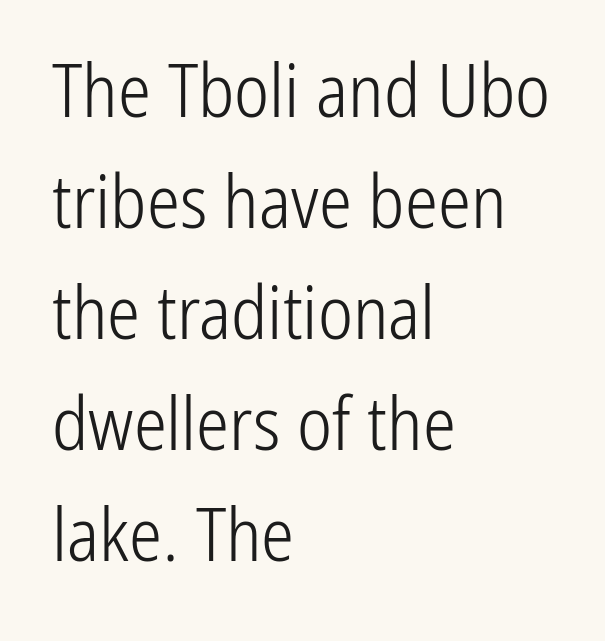
Q: Is the text bold? A: No.
Q: Is the text italic (slanted)? A: No, it is upright.
Q: Is the typeface a serif or a sans-serif typeface? A: Sans-serif.
Q: Is the text underlined? A: No.
Q: How is the paragraph aligned? A: Left-aligned.
Q: Is the spacing between letters normal or unusually wide? A: Normal.
Q: Is the spacing between lines tight, normal or loose? A: Normal.
Q: Width (condensed, normal, or wide)? A: Condensed.
Q: Stroke contrast? A: Low.
Q: x-height? A: Medium.
Q: Monospaced? A: No.
